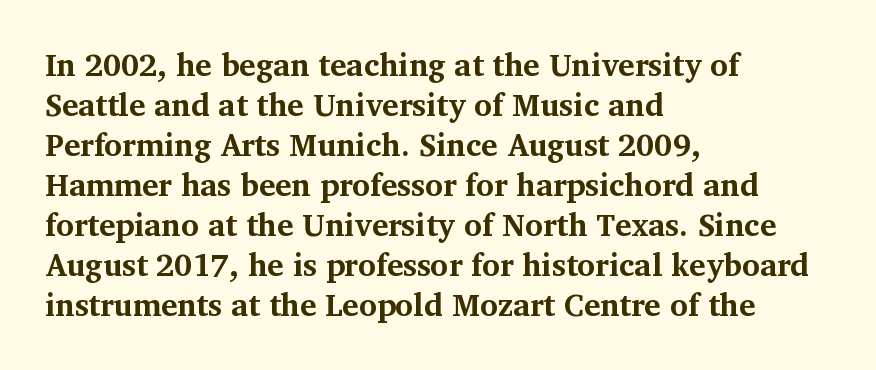
{"serif": "yes", "italic": "no", "bold": "yes", "weight": "bold", "width": "normal", "stroke_contrast": "medium", "x_height": "medium", "monospaced": "no", "underline": "no", "align": "left", "line_spacing": "normal", "line_spacing_ratio": 1.29, "letter_spacing": "normal", "letter_spacing_em": 0.0, "glyph_px": 31}
